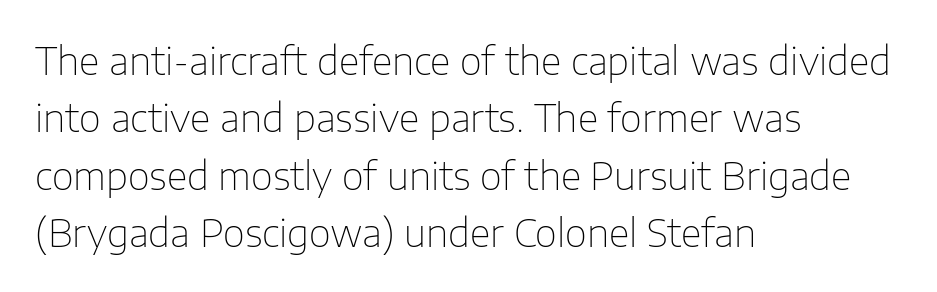
Q: Is the text bold? A: No.
Q: Is the text italic (slanted)? A: No, it is upright.
Q: Is the typeface a serif or a sans-serif typeface? A: Sans-serif.
Q: Is the text underlined? A: No.
Q: How is the paragraph aligned? A: Left-aligned.
Q: Is the spacing between letters normal or unusually wide? A: Normal.
Q: Is the spacing between lines tight, normal or loose? A: Normal.
Q: Width (condensed, normal, or wide)? A: Normal.
Q: Stroke contrast? A: Low.
Q: x-height? A: Medium.
Q: Monospaced? A: No.
